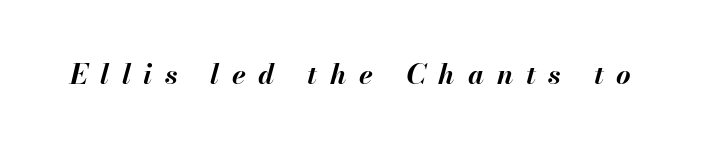
Every character sits at an angle, as italics do. Is this a fixed-width face? No — the glyphs have proportional, varying widths. The passage shown is not underscored anywhere. Caption: bold face, heavy strokes. The passage shown has open, widely tracked lettering throughout.
